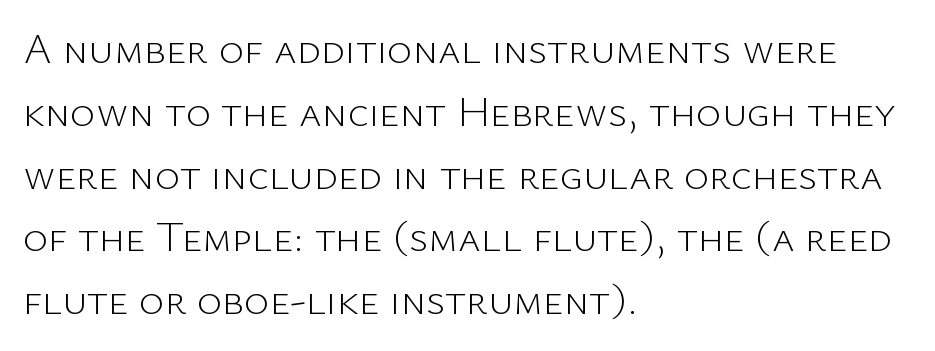
Bold? No — there's no thickening of the strokes. No italicization has been applied; the sample stays upright. Beneath every word, the page is bare. The designer went with a sans here, leaving each stem footless. Tracking here is standard; glyphs follow each other at the usual distance. The paragraph has a hard left edge and a soft right edge.
